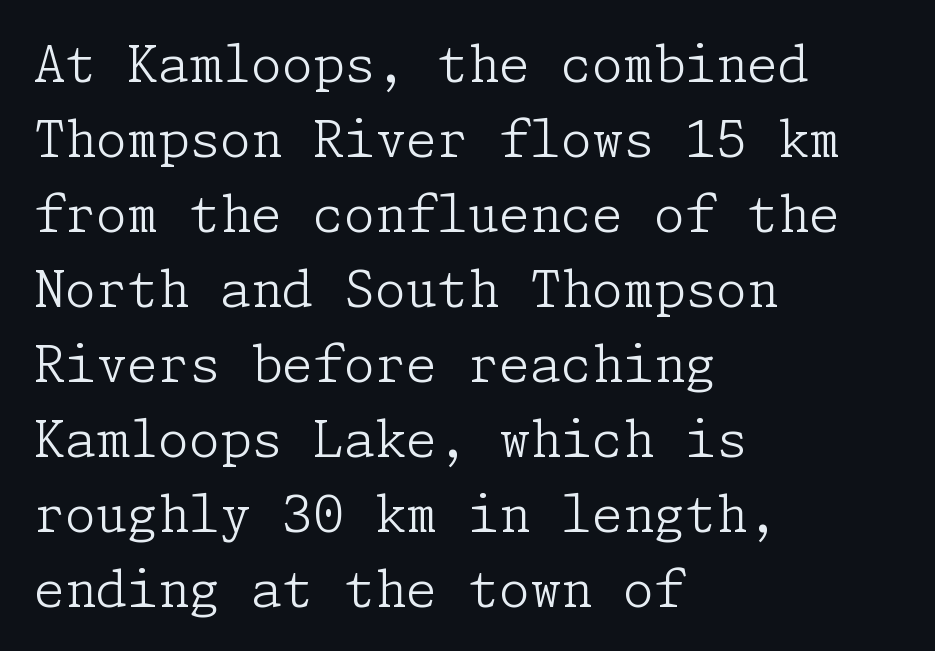
The image shows 50 px light serif type, upright; set left-aligned, normal line spacing (1.5x), normal letter spacing, not underlined; low stroke contrast and a medium x-height.
